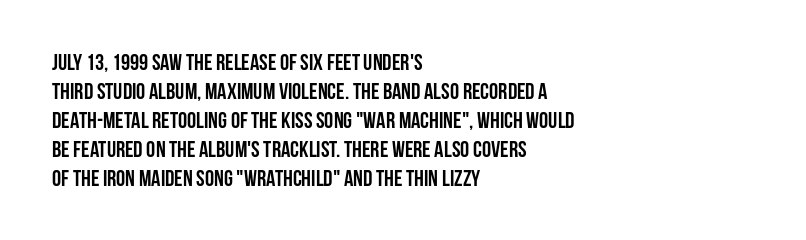
Q: Is the text bold? A: Yes.
Q: Is the text italic (slanted)? A: No, it is upright.
Q: Is the text underlined? A: No.
Q: How is the paragraph aligned? A: Left-aligned.
Q: Is the spacing between letters normal or unusually wide? A: Normal.
Q: Is the spacing between lines tight, normal or loose? A: Normal.
